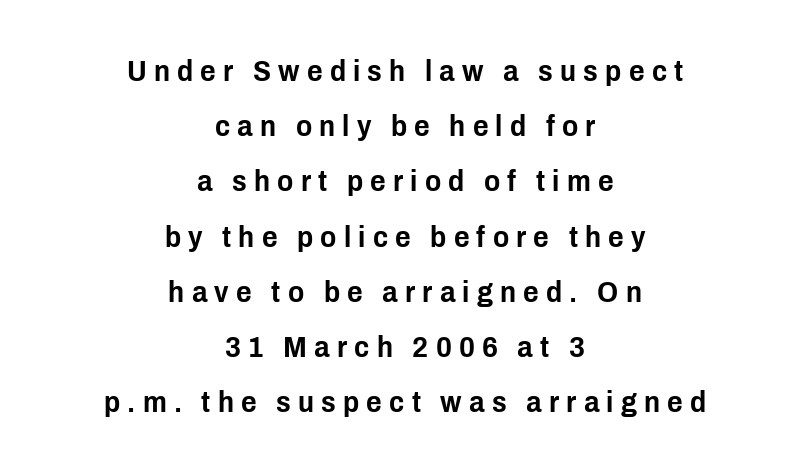
{"serif": "no", "italic": "no", "width": "condensed", "stroke_contrast": "low", "x_height": "medium", "monospaced": "no", "underline": "no", "align": "center", "line_spacing_ratio": 1.84, "letter_spacing": "wide", "letter_spacing_em": 0.24, "glyph_px": 30}
